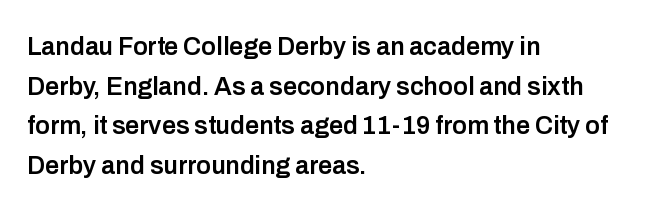
Q: Is the text bold? A: Semi-bold.
Q: Is the text italic (slanted)? A: No, it is upright.
Q: Is the text underlined? A: No.
Q: How is the paragraph aligned? A: Left-aligned.
Q: Is the spacing between letters normal or unusually wide? A: Normal.
Q: Is the spacing between lines tight, normal or loose? A: Normal.
